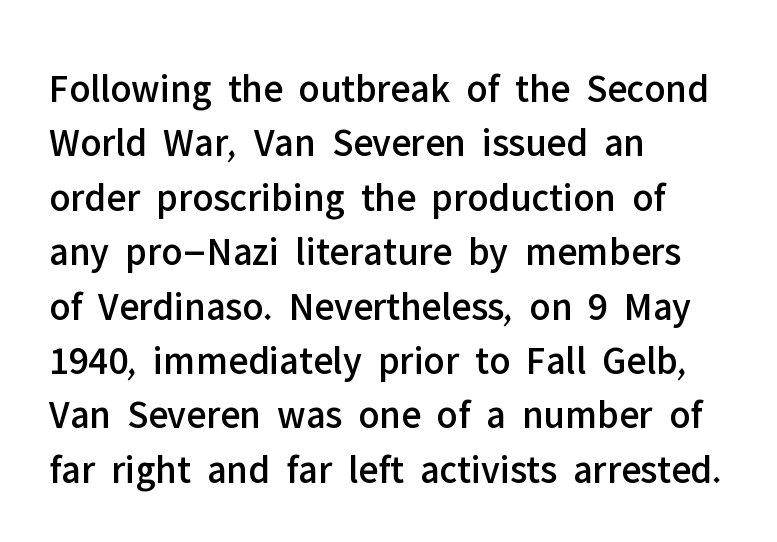
{"serif": "no", "italic": "no", "width": "normal", "stroke_contrast": "low", "x_height": "medium", "monospaced": "no", "underline": "no", "align": "left", "line_spacing": "normal", "line_spacing_ratio": 1.36, "letter_spacing": "normal", "letter_spacing_em": 0.0, "glyph_px": 40}
